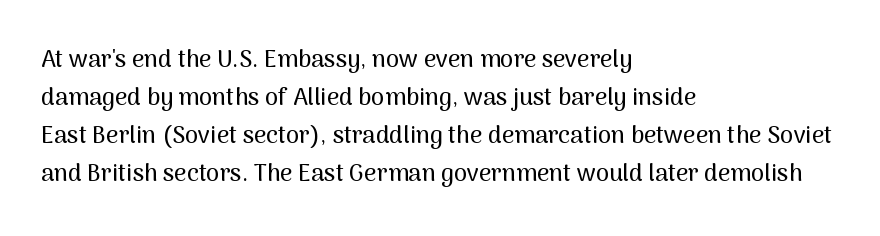
Q: Is the text italic (slanted)? A: No, it is upright.
Q: Is the text underlined? A: No.
Q: How is the paragraph aligned? A: Left-aligned.
Q: Is the spacing between letters normal or unusually wide? A: Normal.
Q: Is the spacing between lines tight, normal or loose? A: Normal.
